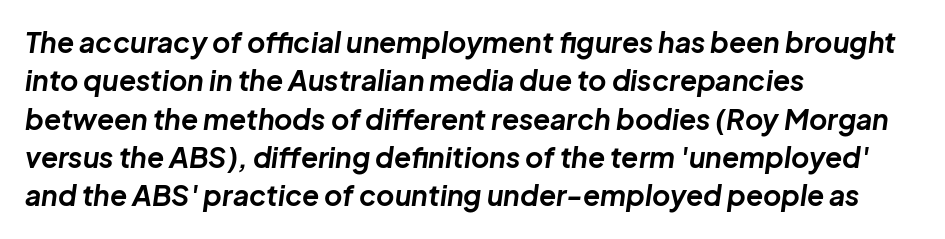
The image shows 28 px bold type, italic (leaning right); set left-aligned, normal line spacing (1.37x), normal letter spacing, not underlined; low stroke contrast and a medium x-height.
